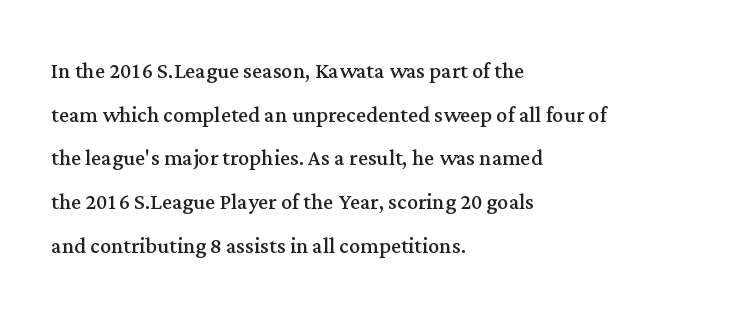
{"serif": "yes", "italic": "no", "bold": "no", "weight": "regular", "width": "normal", "stroke_contrast": "medium", "x_height": "medium", "monospaced": "no", "underline": "no", "align": "left", "line_spacing": "normal", "line_spacing_ratio": 1.56, "letter_spacing": "normal", "letter_spacing_em": 0.0, "glyph_px": 28}
